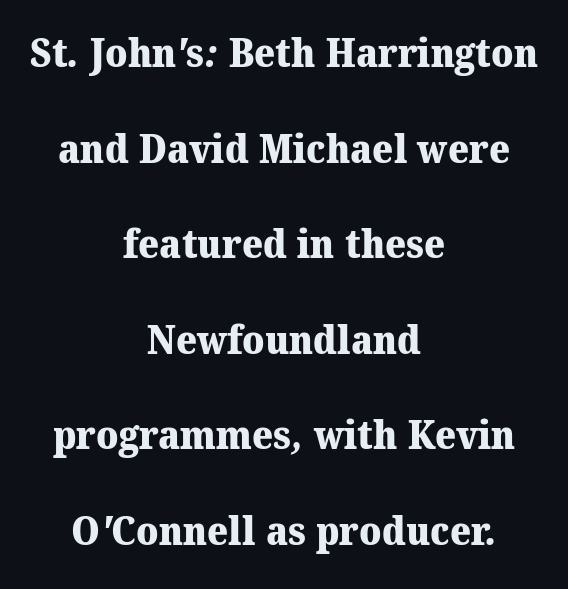
The line-height multiplier appears high, well above default. The glyphs in this specimen are seriffed. No extra tracking has been applied to these lines. Weight: bold.
